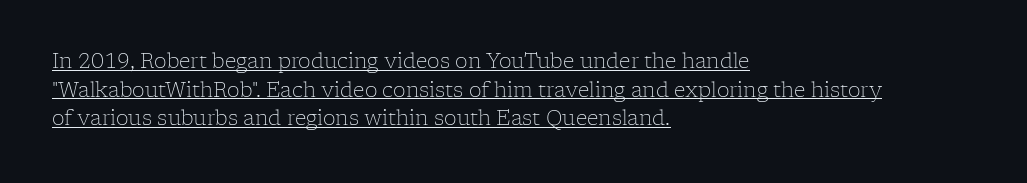
Q: Is the text bold? A: No.
Q: Is the text italic (slanted)? A: No, it is upright.
Q: Is the text underlined? A: Yes.
Q: How is the paragraph aligned? A: Left-aligned.
Q: Is the spacing between letters normal or unusually wide? A: Normal.
Q: Is the spacing between lines tight, normal or loose? A: Normal.
